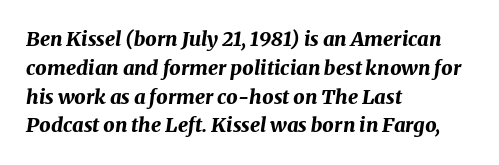
{"italic": "yes", "lean": "right", "slant_degrees": 8, "bold": "yes", "underline": "no", "align": "left", "line_spacing": "normal", "line_spacing_ratio": 1.44, "letter_spacing": "normal", "letter_spacing_em": 0.0, "glyph_px": 20}
